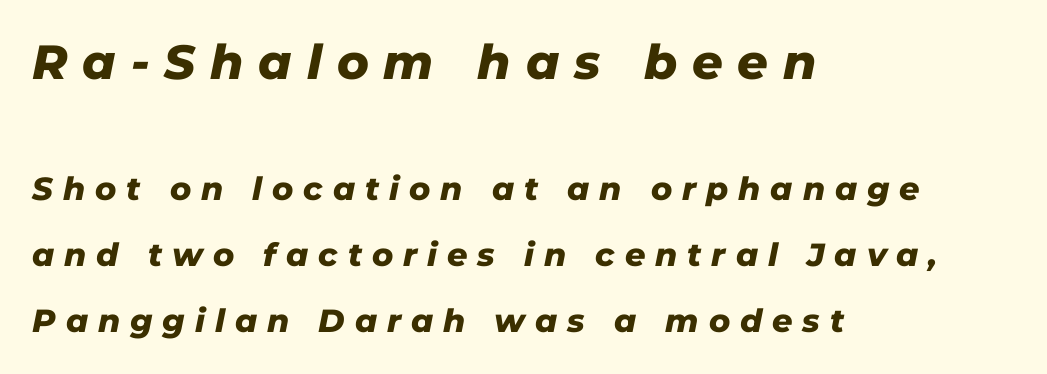
The image shows 48 px heavy type, italic (leaning right); set left-aligned, loose line spacing (2.06x), unusually wide letter spacing (+0.31 em), not underlined; the first (top) block is 1.5x larger; low stroke contrast and a medium x-height.
